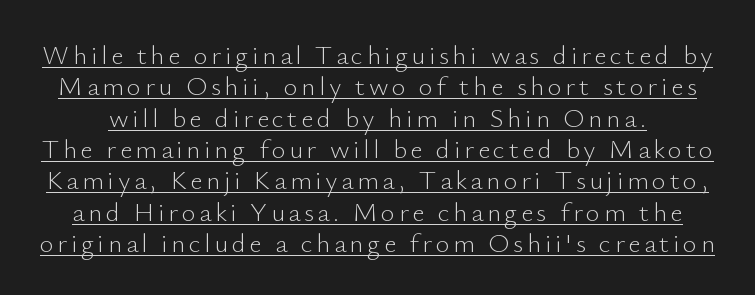
Q: Is the text bold? A: No.
Q: Is the text italic (slanted)? A: No, it is upright.
Q: Is the text underlined? A: Yes.
